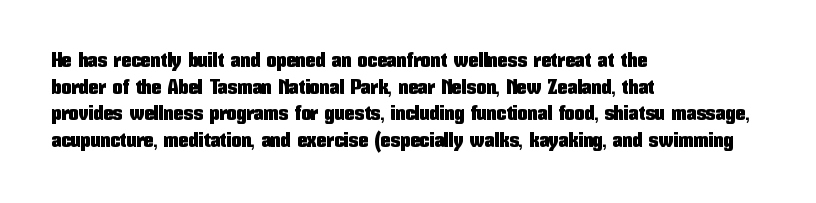
Which margin do the lines hug? The left one — the right edge is uneven. Do the letters lean? They stand straight. Students, note that the glyphs here touch the page at normal intervals. The block of text has a typical density, with ordinary space between rows. Unmarked baselines from the first word to the last.
